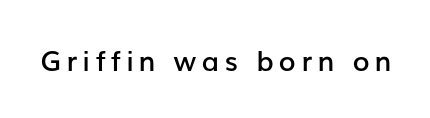
The image shows 28 px semibold sans-serif type, upright; set not underlined; low stroke contrast and a medium x-height.
